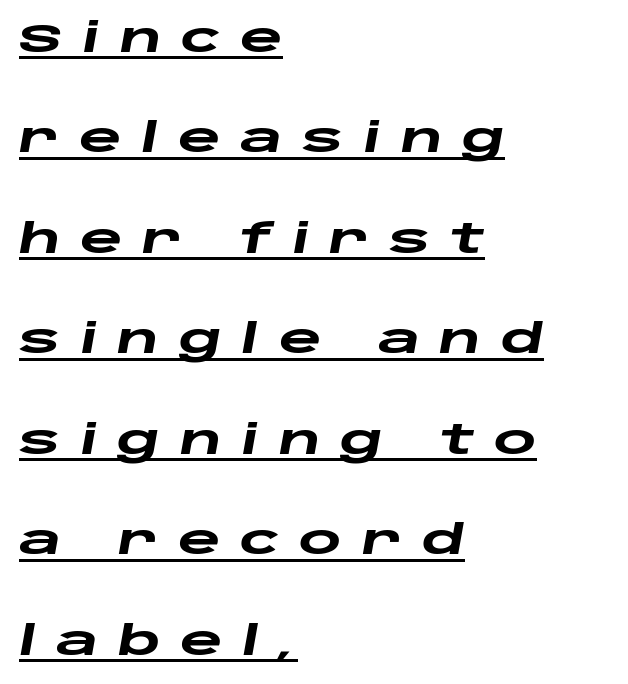
You could only call the tracking loose — the letters float apart. Plenty of ink on the page — the face is bold. Descenders here cross a horizontal rule under the line. When letters slant like this, we call the style italic. Vertically, the passage feels expansive, rows floating well apart.
